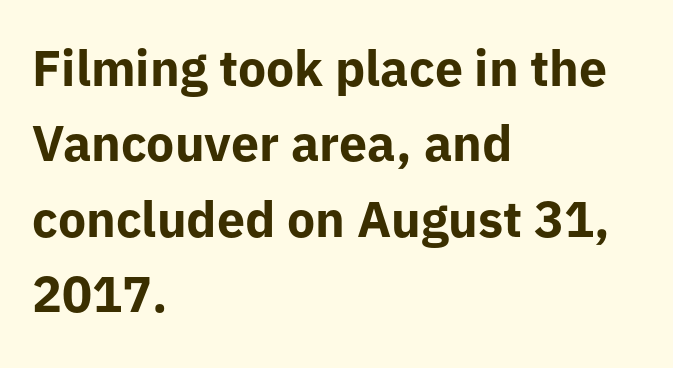
You could not count columns in this text — the font is proportionally spaced. Check where the strokes stop: nothing finishes them off — pure sans. Left-aligned paragraph, ragged on the right. Descenders are the only things crossing below the line. Caption: standard tracking, unaltered.
